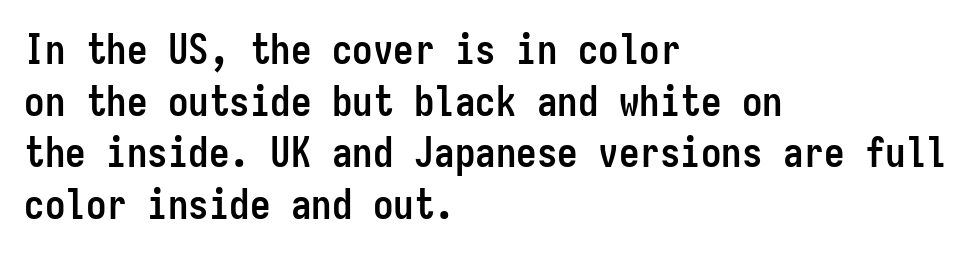
Here the glyphs are tracked normally, forming tight word shapes. Check where the strokes stop: nothing finishes them off — pure sans. The font's upright variant was chosen for this text. Students, observe: this is what conventionally led text looks like. Notice how thick the strokes are: this is what a full bold looks like.
